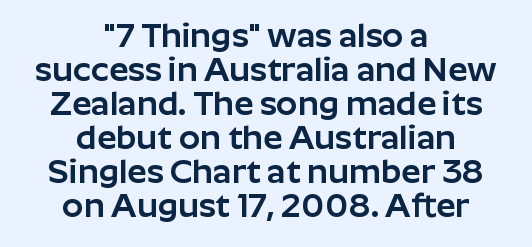
The passage shown is typed in a proportional face where columns would drift. Italic? Not at all — the glyphs are vertical. Notice how the passage keeps no hard edge, just a central spine. A typesetter would call this zero additional tracking.
